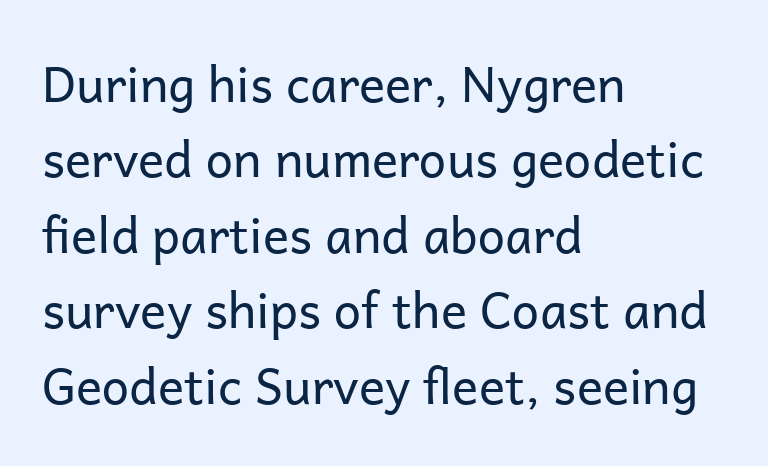
The image shows 49 px regular-weight sans-serif type, upright; set left-aligned, normal line spacing (1.54x), normal letter spacing, not underlined; low stroke contrast and a medium x-height.
